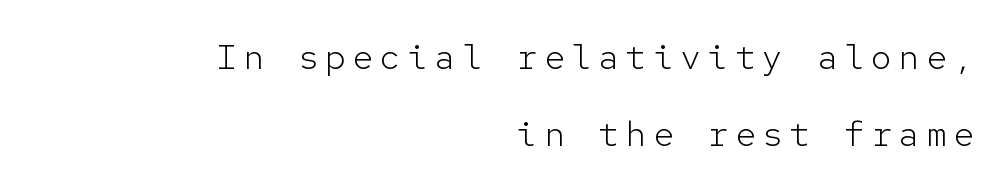
The image shows 35 px light sans-serif type, upright, monospaced; set right-aligned, loose line spacing (2.21x), not underlined; low stroke contrast and a medium x-height.
